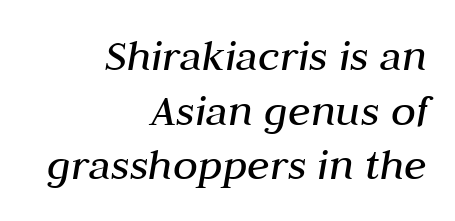
Q: Is the text bold? A: No.
Q: Is the text italic (slanted)? A: Yes, it leans right by about 10 degrees.
Q: Is the text underlined? A: No.
Q: How is the paragraph aligned? A: Right-aligned.
Q: Is the spacing between letters normal or unusually wide? A: Normal.
Q: Width (condensed, normal, or wide)? A: Normal.
Q: Stroke contrast? A: Medium.
Q: x-height? A: Medium.
Q: Monospaced? A: No.
